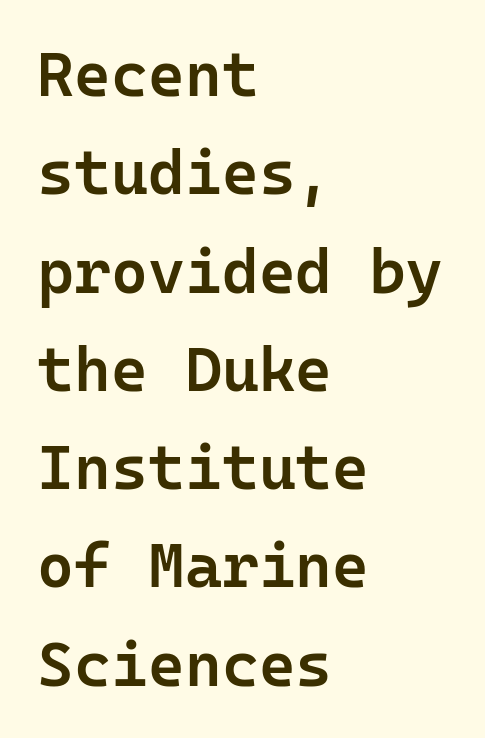
Q: Is the text bold? A: Semi-bold.
Q: Is the text italic (slanted)? A: No, it is upright.
Q: Is the typeface a serif or a sans-serif typeface? A: Sans-serif.
Q: Is the text underlined? A: No.
Q: How is the paragraph aligned? A: Left-aligned.
Q: Is the spacing between letters normal or unusually wide? A: Normal.
Q: Is the spacing between lines tight, normal or loose? A: Normal.
Q: Width (condensed, normal, or wide)? A: Normal.
Q: Stroke contrast? A: Low.
Q: x-height? A: Medium.
Q: Monospaced? A: Yes.
